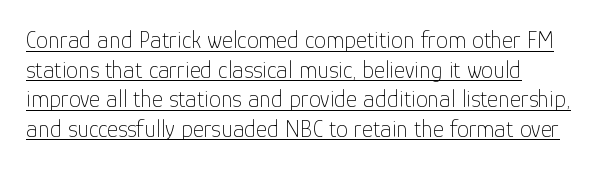
The image shows 24 px text type, upright; set left-aligned, line spacing 1.23x, normal letter spacing, underlined.
